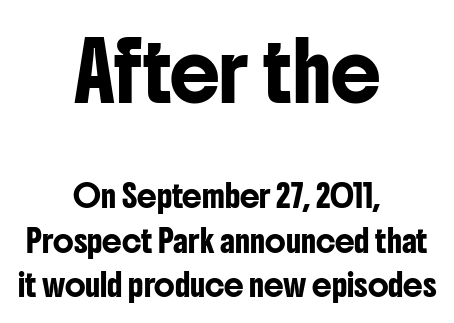
The image shows 56 px condensed sans-serif type, upright; set centered, loose line spacing (2.01x), normal letter spacing, not underlined; the first (top) block is 2.55x larger; low stroke contrast and a medium x-height.
